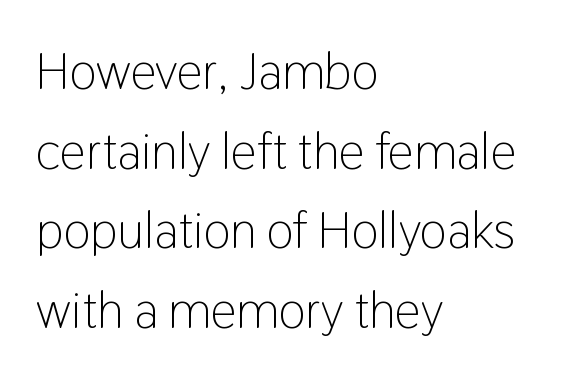
Q: Is the text bold? A: No.
Q: Is the text italic (slanted)? A: No, it is upright.
Q: Is the typeface a serif or a sans-serif typeface? A: Sans-serif.
Q: Is the text underlined? A: No.
Q: How is the paragraph aligned? A: Left-aligned.
Q: Is the spacing between letters normal or unusually wide? A: Normal.
Q: Is the spacing between lines tight, normal or loose? A: Normal.
Q: Width (condensed, normal, or wide)? A: Condensed.
Q: Stroke contrast? A: Low.
Q: x-height? A: Medium.
Q: Monospaced? A: No.
